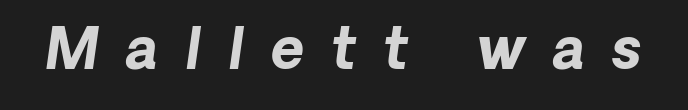
The image shows 57 px bold sans-serif type; set unusually wide letter spacing (+0.47 em), not underlined; low stroke contrast and a medium x-height.
